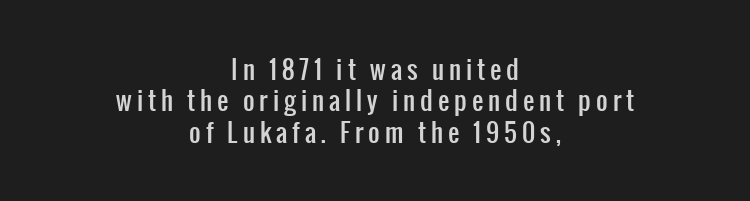
The image shows 25 px text type, upright; set centered, normal line spacing (1.26x), unusually wide letter spacing (+0.2 em), not underlined.
